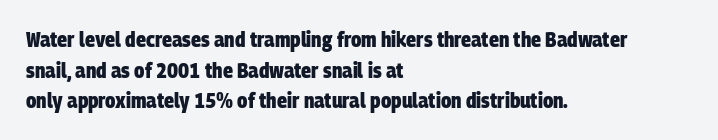
{"bold": "yes", "underline": "no", "align": "left", "line_spacing": "normal", "line_spacing_ratio": 1.46, "letter_spacing": "normal", "letter_spacing_em": 0.0, "glyph_px": 21}
